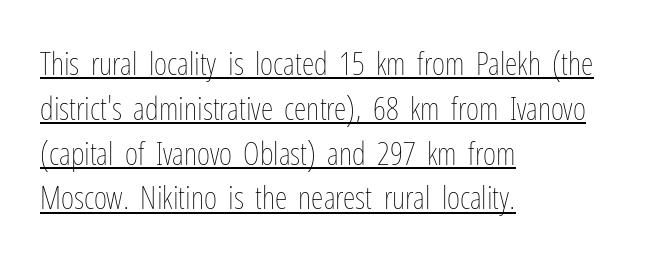
Q: Is the text bold? A: No.
Q: Is the text italic (slanted)? A: No, it is upright.
Q: Is the text underlined? A: Yes.
Q: How is the paragraph aligned? A: Left-aligned.
Q: Is the spacing between letters normal or unusually wide? A: Normal.
Q: Is the spacing between lines tight, normal or loose? A: Normal.
Q: Width (condensed, normal, or wide)? A: Condensed.
Q: Stroke contrast? A: Low.
Q: x-height? A: Medium.
Q: Monospaced? A: No.
